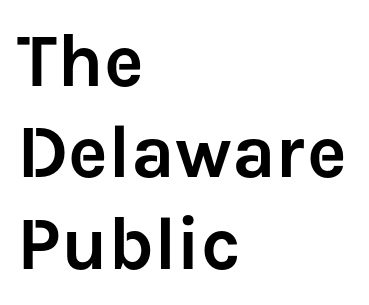
{"serif": "no", "italic": "no", "width": "normal", "stroke_contrast": "low", "x_height": "medium", "monospaced": "no", "underline": "no", "align": "left", "line_spacing_ratio": 1.22, "letter_spacing": "normal", "letter_spacing_em": 0.0, "glyph_px": 75}
